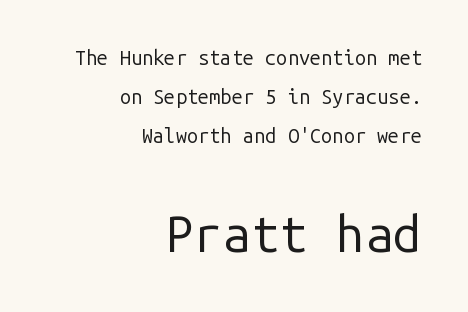
{"serif": "no", "italic": "no", "bold": "no", "weight": "regular", "width": "normal", "stroke_contrast": "low", "x_height": "medium", "monospaced": "yes", "underline": "no", "align": "right", "line_spacing": "loose", "line_spacing_ratio": 1.95, "letter_spacing": "normal", "letter_spacing_em": 0.0, "larger_block": "second", "size_ratio": 2.55, "glyph_px": 51}
